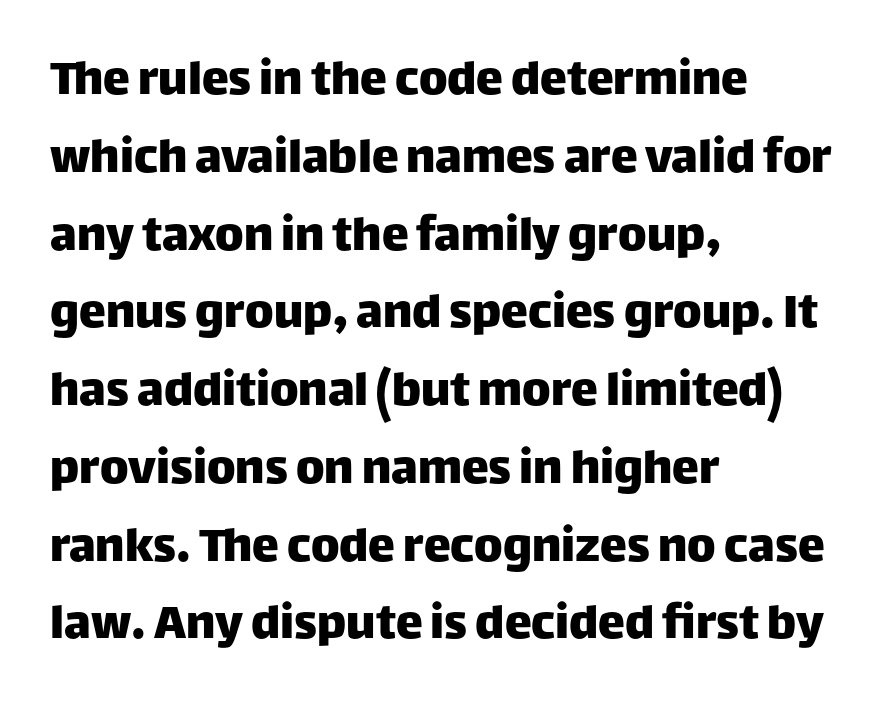
Q: Is the text italic (slanted)? A: No, it is upright.
Q: Is the typeface a serif or a sans-serif typeface? A: Sans-serif.
Q: Is the text underlined? A: No.
Q: How is the paragraph aligned? A: Left-aligned.
Q: Is the spacing between letters normal or unusually wide? A: Normal.
Q: Is the spacing between lines tight, normal or loose? A: Normal.
Q: Width (condensed, normal, or wide)? A: Normal.
Q: Stroke contrast? A: Low.
Q: x-height? A: Large.
Q: Monospaced? A: No.
